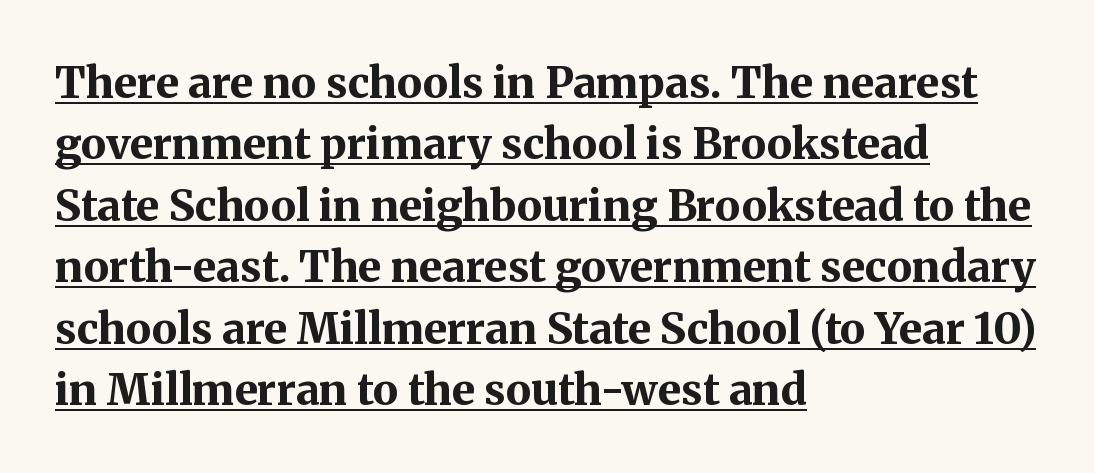
Q: Is the text bold? A: Yes.
Q: Is the text italic (slanted)? A: No, it is upright.
Q: Is the typeface a serif or a sans-serif typeface? A: Serif.
Q: Is the text underlined? A: Yes.
Q: How is the paragraph aligned? A: Left-aligned.
Q: Is the spacing between letters normal or unusually wide? A: Normal.
Q: Is the spacing between lines tight, normal or loose? A: Normal.
Q: Width (condensed, normal, or wide)? A: Normal.
Q: Stroke contrast? A: Medium.
Q: x-height? A: Medium.
Q: Monospaced? A: No.
